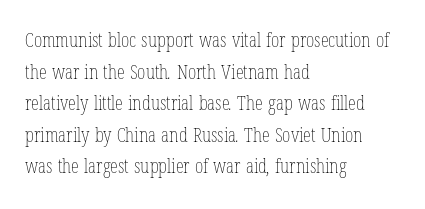
A quiet, ordinary-to-light weight characterises the typeface. Horizontal bands of white between lines are of average thickness. There is no visible air inserted between adjacent glyphs. The lines are quadded left. The baseline area is clear.
